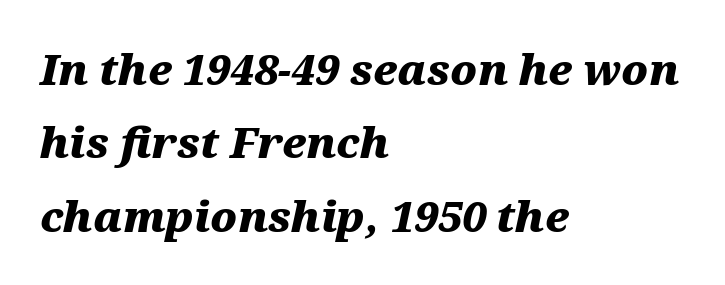
{"italic": "yes", "lean": "right", "slant_degrees": 12, "bold": "yes", "weight": "heavy", "width": "wide", "stroke_contrast": "medium", "x_height": "medium", "monospaced": "no", "underline": "no", "align": "left", "line_spacing_ratio": 1.75, "letter_spacing": "normal", "letter_spacing_em": 0.0, "glyph_px": 42}
